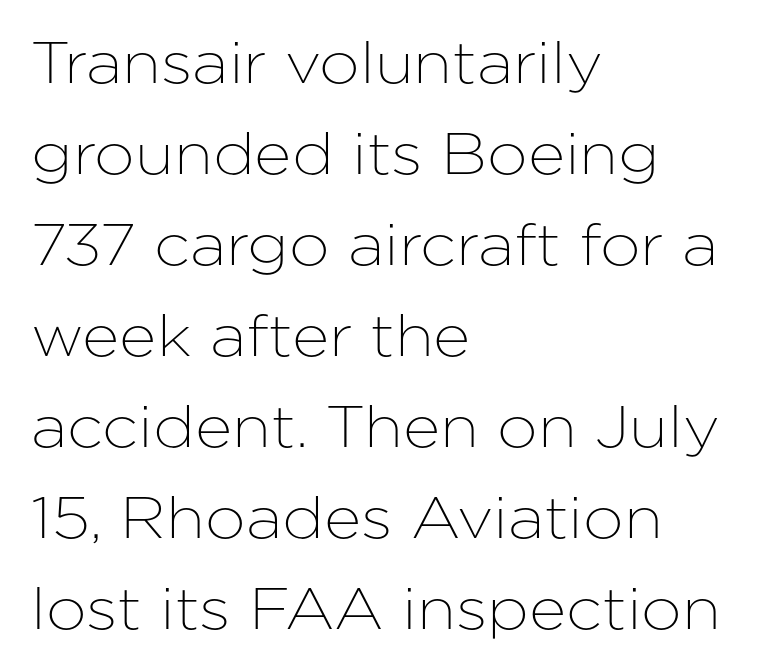
Every row of glyphs begins at an identical x-position on the left. Nope, not italic — everything's standing straight. A typesetter would call this proportional, since set widths differ per character. A sans-serif font was chosen for this passage. Bare-footed words on every line.
